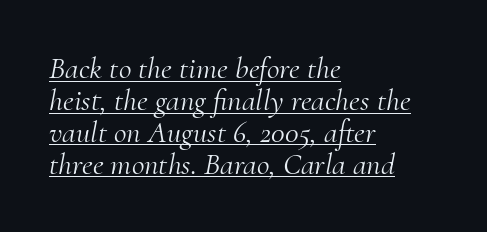
Q: Is the text bold? A: No.
Q: Is the text italic (slanted)? A: Yes, it leans right by about 10 degrees.
Q: Is the typeface a serif or a sans-serif typeface? A: Serif.
Q: Is the text underlined? A: Yes.
Q: How is the paragraph aligned? A: Left-aligned.
Q: Is the spacing between letters normal or unusually wide? A: Normal.
Q: Is the spacing between lines tight, normal or loose? A: Tight.
Q: Width (condensed, normal, or wide)? A: Normal.
Q: Stroke contrast? A: Medium.
Q: x-height? A: Small.
Q: Monospaced? A: No.
